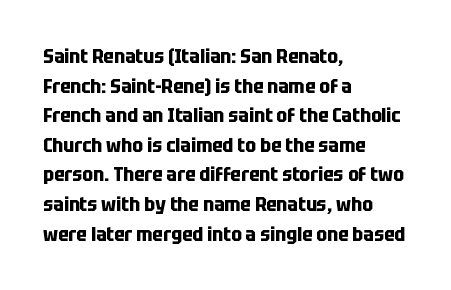
Q: Is the text bold? A: Yes.
Q: Is the text italic (slanted)? A: No, it is upright.
Q: Is the text underlined? A: No.
Q: How is the paragraph aligned? A: Left-aligned.
Q: Is the spacing between letters normal or unusually wide? A: Normal.
Q: Is the spacing between lines tight, normal or loose? A: Normal.
